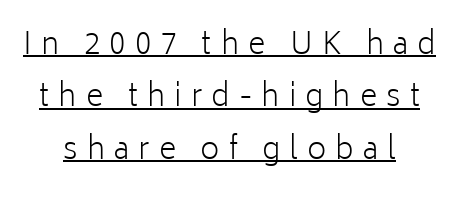
{"serif": "no", "italic": "no", "bold": "no", "weight": "light", "width": "normal", "stroke_contrast": "low", "x_height": "medium", "monospaced": "no", "underline": "yes", "line_spacing_ratio": 1.75, "letter_spacing": "wide", "letter_spacing_em": 0.3, "glyph_px": 30}
